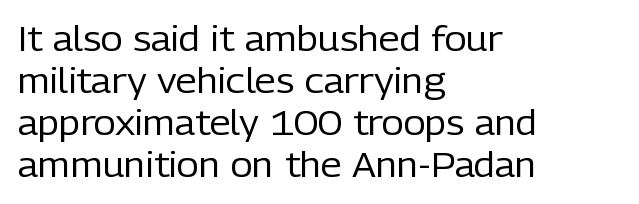
Q: Is the text bold? A: No.
Q: Is the text italic (slanted)? A: No, it is upright.
Q: Is the typeface a serif or a sans-serif typeface? A: Sans-serif.
Q: Is the text underlined? A: No.
Q: How is the paragraph aligned? A: Left-aligned.
Q: Is the spacing between letters normal or unusually wide? A: Normal.
Q: Width (condensed, normal, or wide)? A: Normal.
Q: Stroke contrast? A: Low.
Q: x-height? A: Medium.
Q: Monospaced? A: No.
